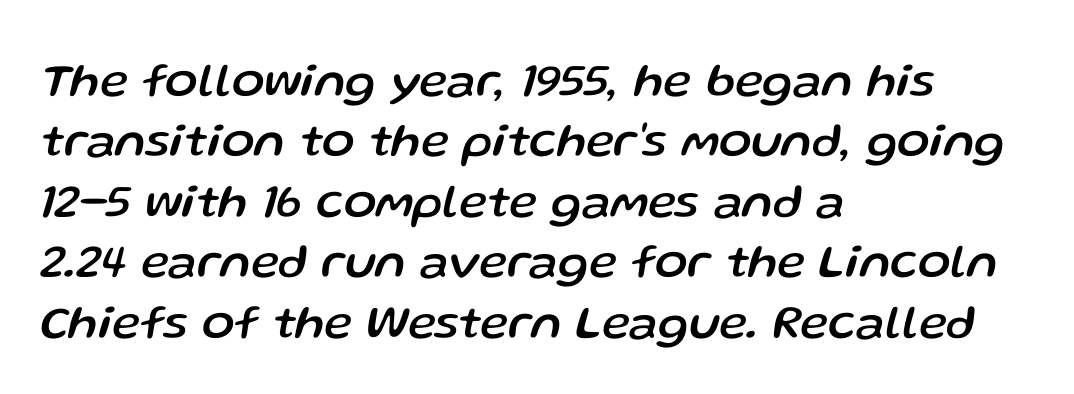
Check under the words: just untouched page. In terms of leading, this rendering sits right in the middle. Line beginnings align vertically; line endings do not. The typography opts for an oblique posture over an upright one.
